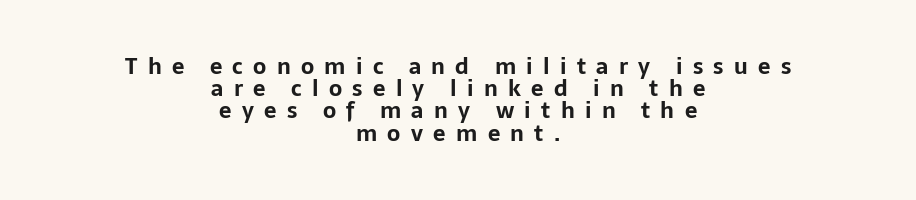
The image shows 22 px bold type, upright; set centered, tight line spacing (1.01x), unusually wide letter spacing (+0.47 em), not underlined.
